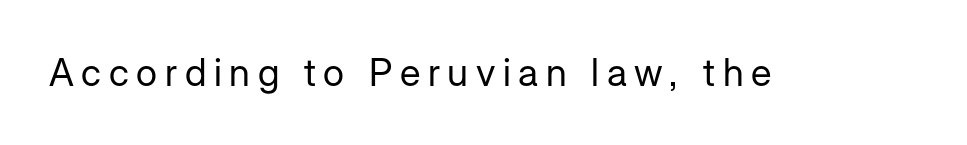
You can tell it's not italic because the verticals are truly vertical. The typeface has the unassuming heft of standard copy or less. Serif or sans? Sans — the stroke terminals are bare. Lines of text with bare space underneath. The letters are spread apart with noticeably loose tracking.
